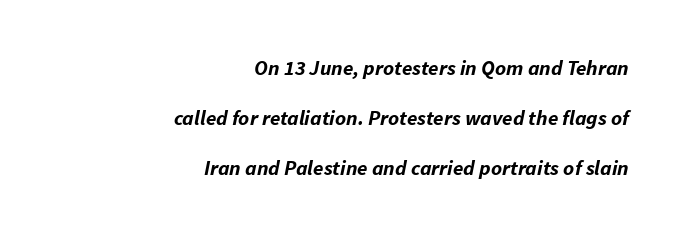
Q: Is the text bold? A: Yes.
Q: Is the text italic (slanted)? A: Yes, it leans right by about 11 degrees.
Q: Is the text underlined? A: No.
Q: How is the paragraph aligned? A: Right-aligned.
Q: Is the spacing between letters normal or unusually wide? A: Normal.
Q: Is the spacing between lines tight, normal or loose? A: Loose.
